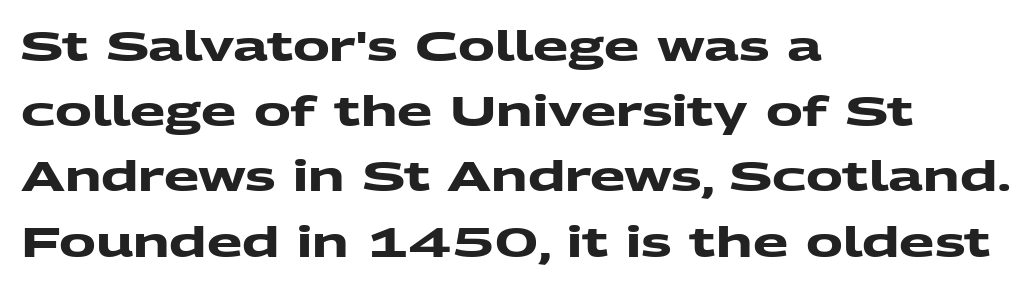
{"serif": "no", "bold": "yes", "weight": "heavy", "width": "wide", "stroke_contrast": "medium", "x_height": "medium", "monospaced": "no", "underline": "no", "align": "left", "line_spacing": "normal", "line_spacing_ratio": 1.59, "letter_spacing": "normal", "letter_spacing_em": 0.0, "glyph_px": 41}
